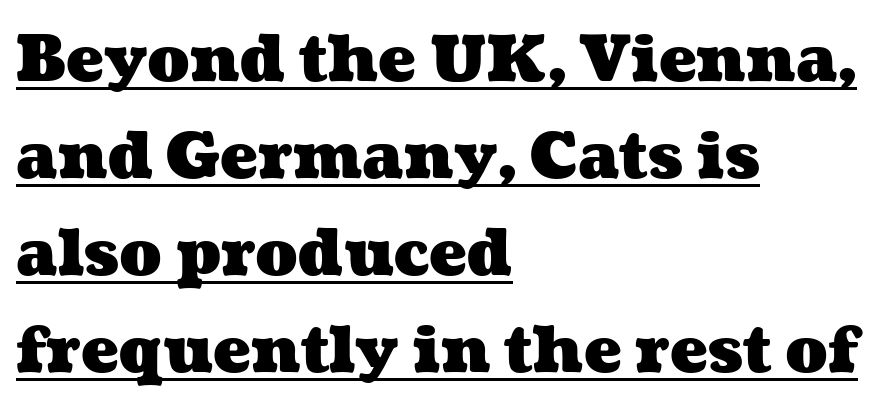
{"bold": "yes", "weight": "heavy", "width": "wide", "stroke_contrast": "medium", "x_height": "medium", "monospaced": "no", "underline": "yes", "align": "left", "line_spacing": "normal", "line_spacing_ratio": 1.54, "letter_spacing": "normal", "letter_spacing_em": 0.0, "glyph_px": 63}
